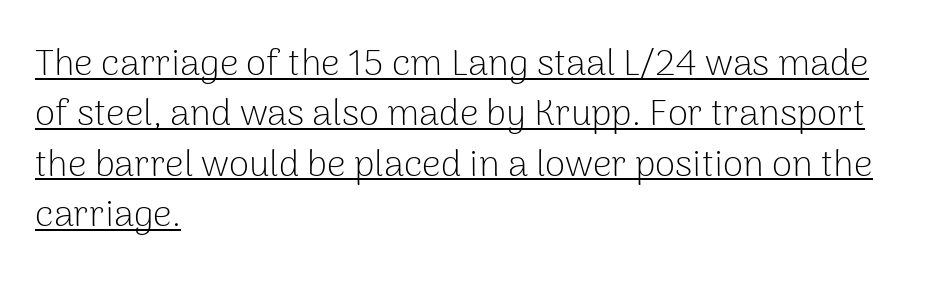
{"serif": "no", "italic": "no", "bold": "no", "weight": "light", "width": "normal", "stroke_contrast": "low", "x_height": "medium", "monospaced": "no", "underline": "yes", "align": "left", "line_spacing": "normal", "line_spacing_ratio": 1.36, "letter_spacing": "normal", "letter_spacing_em": 0.0, "glyph_px": 37}
